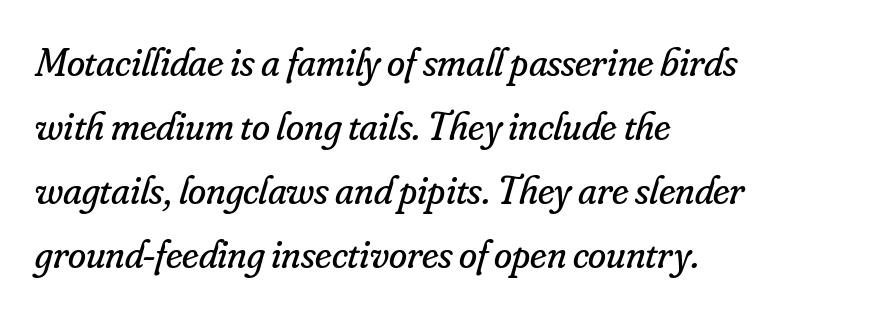
Q: Is the text bold? A: No.
Q: Is the text italic (slanted)? A: Yes, it leans right by about 16 degrees.
Q: Is the typeface a serif or a sans-serif typeface? A: Serif.
Q: Is the text underlined? A: No.
Q: How is the paragraph aligned? A: Left-aligned.
Q: Is the spacing between letters normal or unusually wide? A: Normal.
Q: Is the spacing between lines tight, normal or loose? A: Normal.
Q: Width (condensed, normal, or wide)? A: Normal.
Q: Stroke contrast? A: Low.
Q: x-height? A: Small.
Q: Monospaced? A: No.
